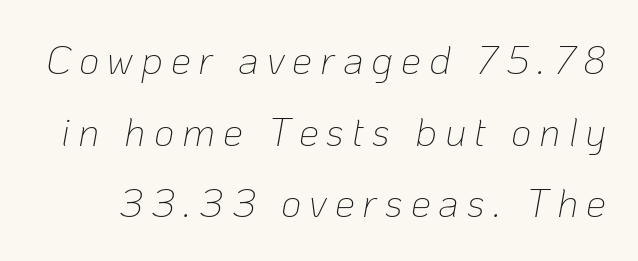
The image shows 40 px thin type, italic (leaning right); set line spacing 1.79x, unusually wide letter spacing (+0.2 em), not underlined; low stroke contrast and a medium x-height.
